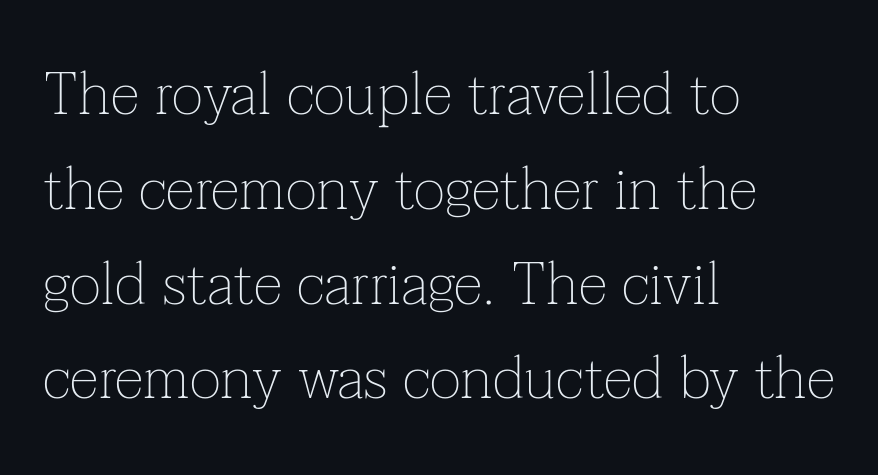
The image shows 60 px thin serif type, upright; set left-aligned, normal line spacing (1.58x), normal letter spacing, not underlined; low stroke contrast and a medium x-height.
